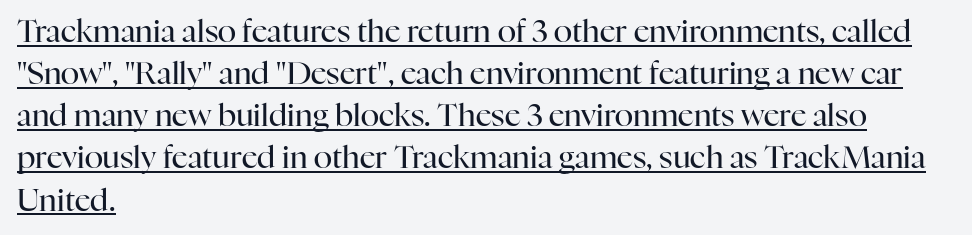
The image shows 31 px regular-weight serif type, upright; set left-aligned, normal line spacing (1.36x), normal letter spacing, underlined; high stroke contrast and a medium x-height.
